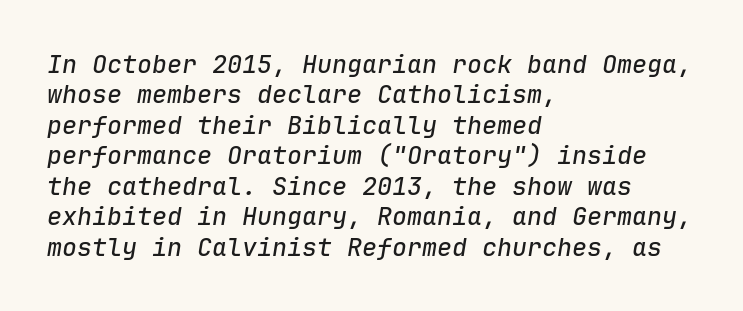
The image shows 25 px text type, italic (leaning right); set left-aligned, line spacing 1.22x, normal letter spacing, not underlined.
